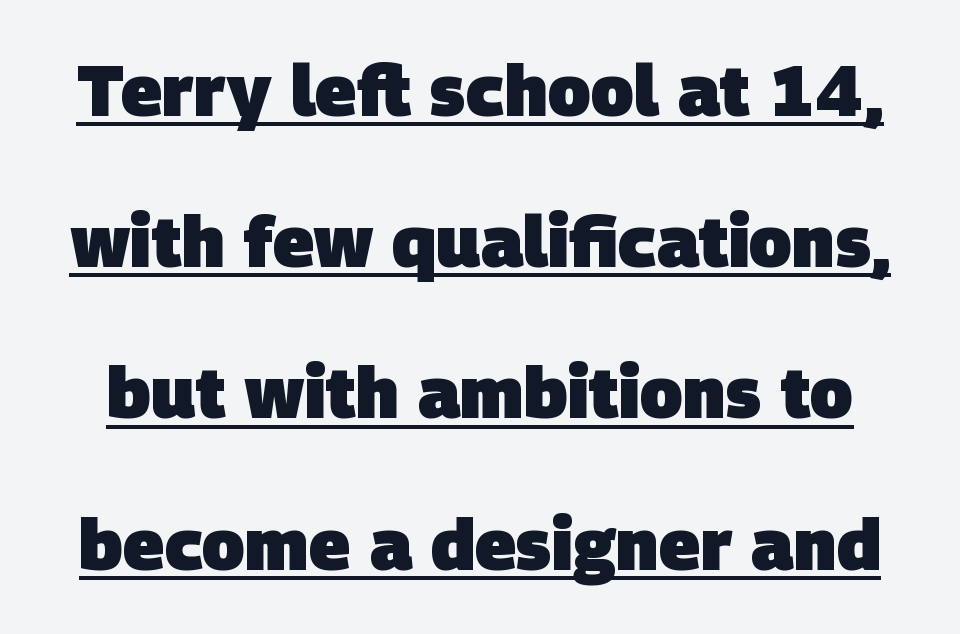
Q: Is the text bold? A: Yes.
Q: Is the typeface a serif or a sans-serif typeface? A: Sans-serif.
Q: Is the text underlined? A: Yes.
Q: Is the spacing between letters normal or unusually wide? A: Normal.
Q: Is the spacing between lines tight, normal or loose? A: Loose.
Q: Width (condensed, normal, or wide)? A: Normal.
Q: Stroke contrast? A: Low.
Q: x-height? A: Large.
Q: Monospaced? A: No.
